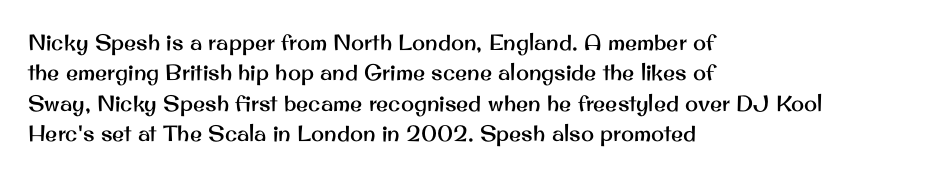
Q: Is the text italic (slanted)? A: No, it is upright.
Q: Is the text underlined? A: No.
Q: How is the paragraph aligned? A: Left-aligned.
Q: Is the spacing between letters normal or unusually wide? A: Normal.
Q: Is the spacing between lines tight, normal or loose? A: Normal.
